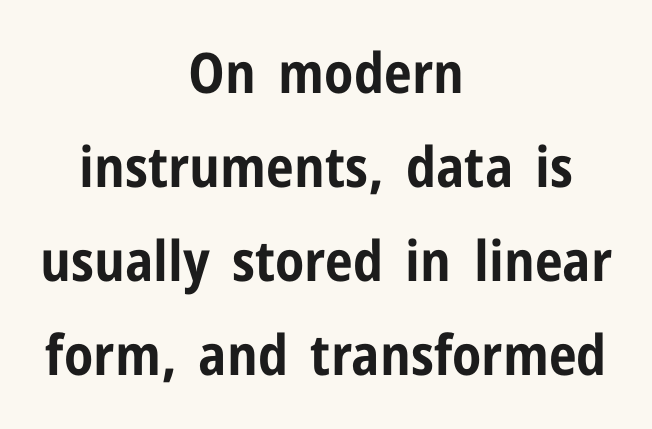
Every stem runs plumb, perpendicular to the baseline. Any mark beneath the type? The region is blank. Normally led — the rows are evenly, conventionally spaced. A full-strength bold gives these letters their thick strokes. Tracking here is standard; glyphs follow each other at the usual distance.
